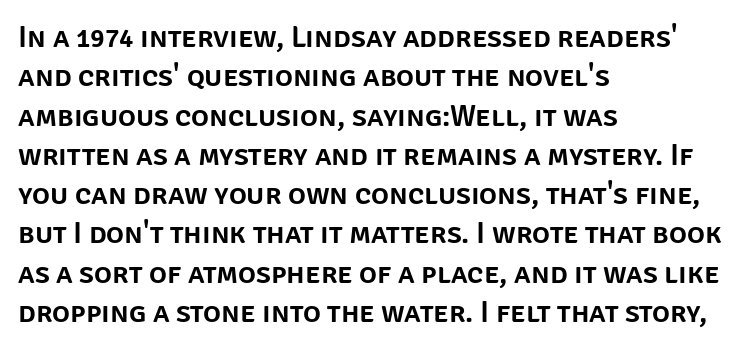
Q: Is the text italic (slanted)? A: No, it is upright.
Q: Is the typeface a serif or a sans-serif typeface? A: Sans-serif.
Q: Is the text underlined? A: No.
Q: How is the paragraph aligned? A: Left-aligned.
Q: Is the spacing between letters normal or unusually wide? A: Normal.
Q: Is the spacing between lines tight, normal or loose? A: Normal.
Q: Width (condensed, normal, or wide)? A: Normal.
Q: Stroke contrast? A: Low.
Q: x-height? A: Large.
Q: Monospaced? A: No.
